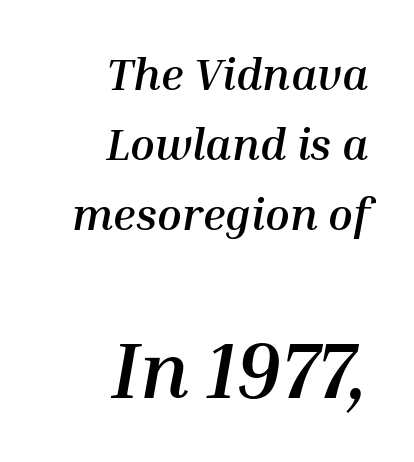
The image shows 79 px semibold type, italic (leaning right); set right-aligned, normal line spacing (1.56x), normal letter spacing, not underlined; the second (bottom) block is 1.76x larger; medium stroke contrast and a medium x-height.
